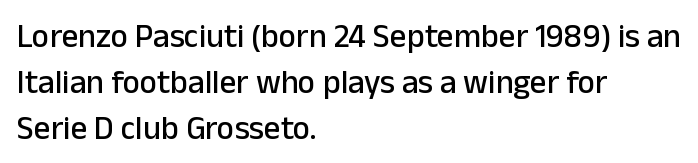
Q: Is the text italic (slanted)? A: No, it is upright.
Q: Is the typeface a serif or a sans-serif typeface? A: Sans-serif.
Q: Is the text underlined? A: No.
Q: How is the paragraph aligned? A: Left-aligned.
Q: Is the spacing between letters normal or unusually wide? A: Normal.
Q: Is the spacing between lines tight, normal or loose? A: Normal.
Q: Width (condensed, normal, or wide)? A: Normal.
Q: Stroke contrast? A: Low.
Q: x-height? A: Medium.
Q: Monospaced? A: No.
